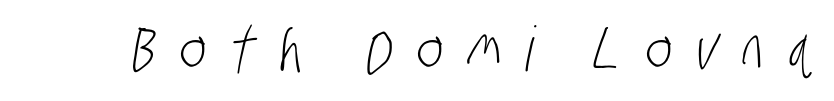
Q: Is the text bold? A: No.
Q: Is the typeface a serif or a sans-serif typeface? A: Sans-serif.
Q: Is the text underlined? A: No.
Q: Is the spacing between letters normal or unusually wide? A: Unusually wide.
Q: Width (condensed, normal, or wide)? A: Condensed.
Q: Stroke contrast? A: Low.
Q: x-height? A: Large.
Q: Monospaced? A: No.
